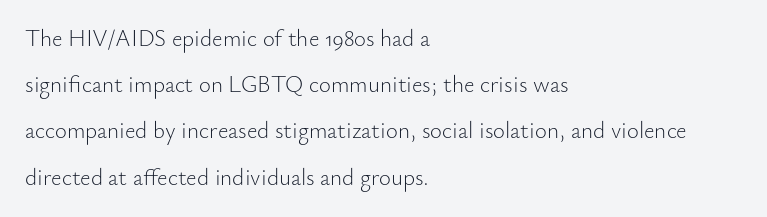
{"italic": "no", "bold": "no", "underline": "no", "align": "left", "line_spacing": "loose", "line_spacing_ratio": 2.01, "letter_spacing": "normal", "letter_spacing_em": 0.0, "glyph_px": 23}
